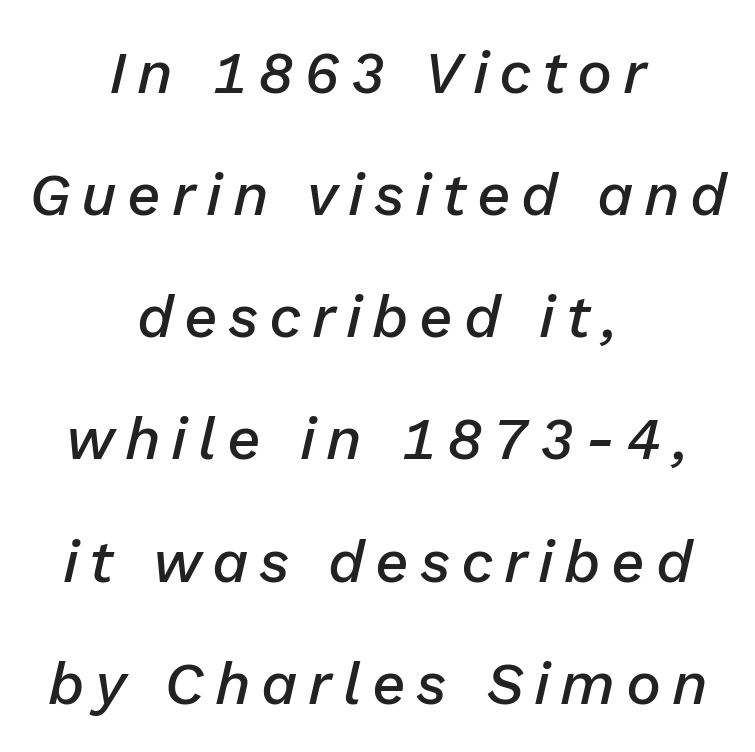
Q: Is the text bold? A: Semi-bold.
Q: Is the text italic (slanted)? A: Yes, it leans right by about 13 degrees.
Q: Is the text underlined? A: No.
Q: How is the paragraph aligned? A: Centered.
Q: Is the spacing between lines tight, normal or loose? A: Loose.
Q: Width (condensed, normal, or wide)? A: Normal.
Q: Stroke contrast? A: Low.
Q: x-height? A: Medium.
Q: Monospaced? A: No.
